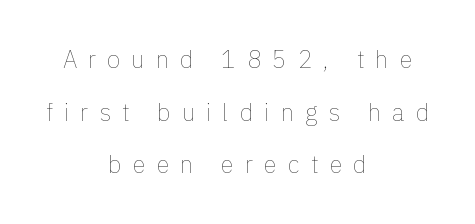
Underline: absent. Reading down the block, each line starts at a different indent, mirrored at its end. Whoever set this chose breathing room over compactness in the vertical rhythm. Style check: upright. The font sits on the lighter half of the weight spectrum, regular included. Between one letter and the next there's a generous, obvious gap.
